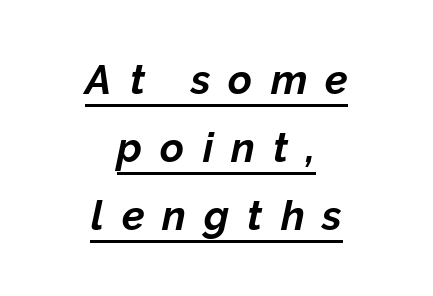
The image shows 41 px bold type, italic (leaning right); set centered, normal line spacing (1.66x), unusually wide letter spacing (+0.44 em), underlined; low stroke contrast and a medium x-height.
